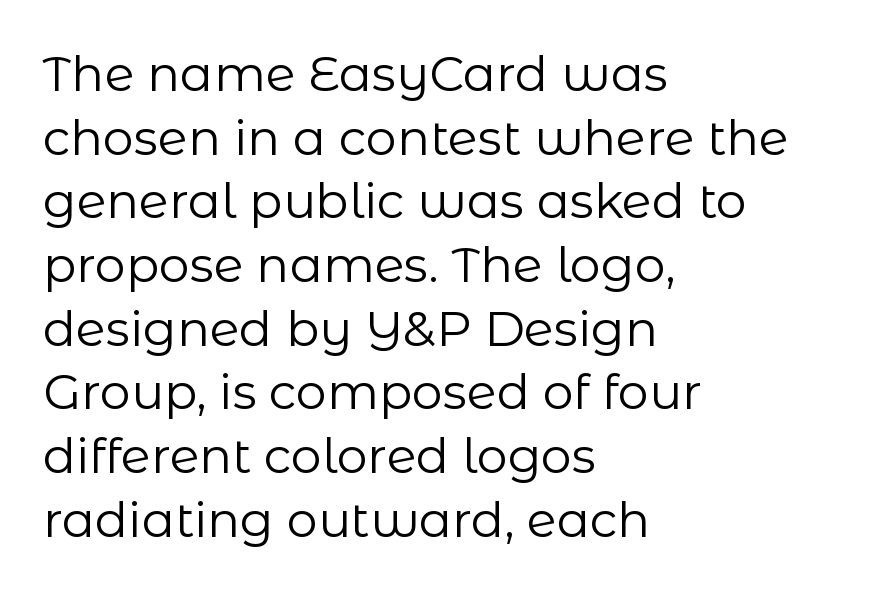
Q: Is the text bold? A: No.
Q: Is the text italic (slanted)? A: No, it is upright.
Q: Is the typeface a serif or a sans-serif typeface? A: Sans-serif.
Q: Is the text underlined? A: No.
Q: How is the paragraph aligned? A: Left-aligned.
Q: Is the spacing between letters normal or unusually wide? A: Normal.
Q: Is the spacing between lines tight, normal or loose? A: Normal.
Q: Width (condensed, normal, or wide)? A: Normal.
Q: Stroke contrast? A: Low.
Q: x-height? A: Medium.
Q: Monospaced? A: No.
